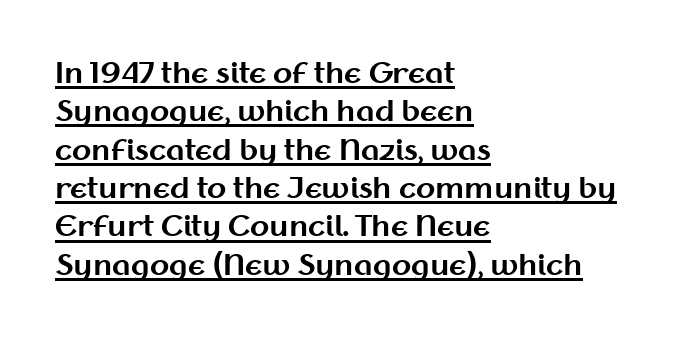
{"serif": "no", "italic": "no", "bold": "yes", "weight": "bold", "width": "normal", "stroke_contrast": "medium", "x_height": "medium", "monospaced": "no", "underline": "yes", "align": "left", "line_spacing": "normal", "line_spacing_ratio": 1.37, "letter_spacing": "normal", "letter_spacing_em": 0.0, "glyph_px": 28}
